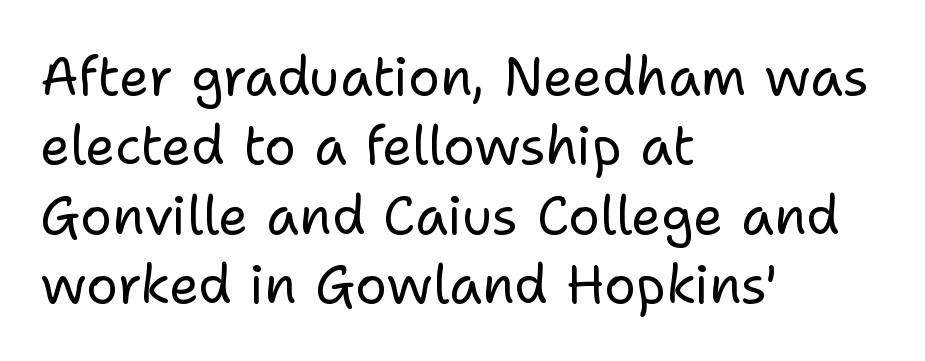
Q: Is the text bold? A: No.
Q: Is the text italic (slanted)? A: No, it is upright.
Q: Is the typeface a serif or a sans-serif typeface? A: Sans-serif.
Q: Is the text underlined? A: No.
Q: How is the paragraph aligned? A: Left-aligned.
Q: Is the spacing between letters normal or unusually wide? A: Normal.
Q: Is the spacing between lines tight, normal or loose? A: Normal.
Q: Width (condensed, normal, or wide)? A: Normal.
Q: Stroke contrast? A: Low.
Q: x-height? A: Medium.
Q: Monospaced? A: No.
